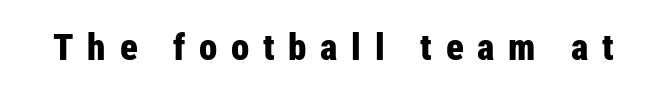
The rendering uses natural spacing where letterforms have individual widths. Descenders hang freely into open space. In terms of posture, this sample is upright. These lines carry a lot of weight — the face is fully bold. Letter spacing: wide. Typographically, this falls in the sans-serif category.
